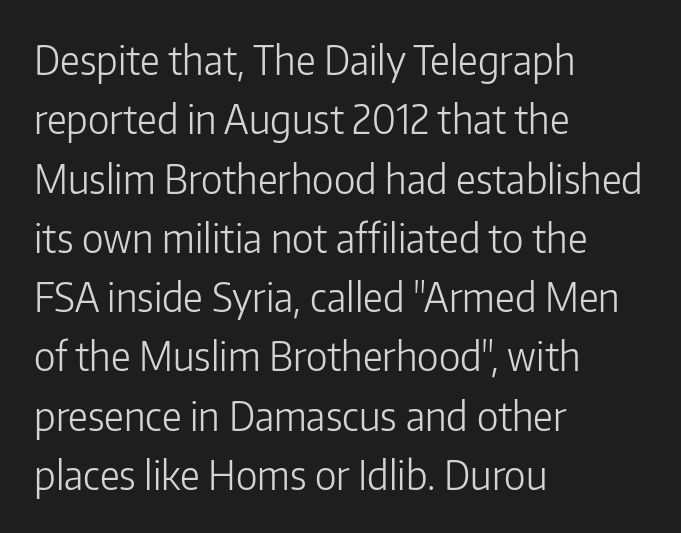
{"serif": "no", "italic": "no", "bold": "no", "weight": "light", "width": "normal", "stroke_contrast": "low", "x_height": "medium", "monospaced": "no", "underline": "no", "align": "left", "line_spacing": "normal", "line_spacing_ratio": 1.52, "letter_spacing": "normal", "letter_spacing_em": 0.0, "glyph_px": 39}
